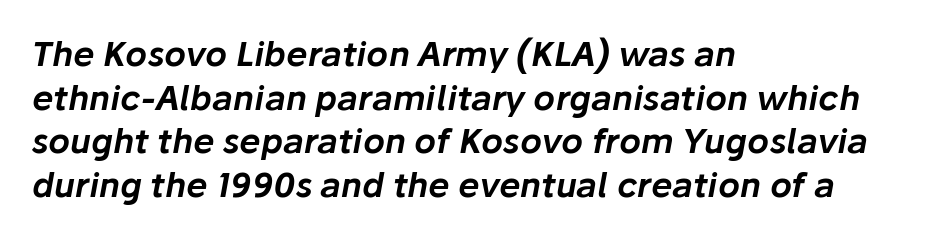
{"italic": "yes", "lean": "right", "slant_degrees": 10, "width": "normal", "stroke_contrast": "low", "x_height": "medium", "monospaced": "no", "underline": "no", "align": "left", "line_spacing": "normal", "line_spacing_ratio": 1.28, "letter_spacing": "normal", "letter_spacing_em": 0.0, "glyph_px": 34}
